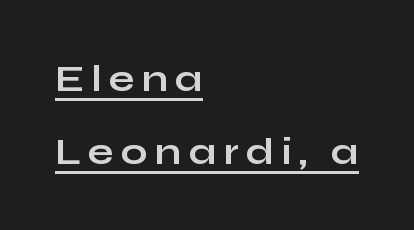
Q: Is the text bold? A: Yes.
Q: Is the text italic (slanted)? A: No, it is upright.
Q: Is the typeface a serif or a sans-serif typeface? A: Sans-serif.
Q: Is the text underlined? A: Yes.
Q: How is the paragraph aligned? A: Left-aligned.
Q: Is the spacing between lines tight, normal or loose? A: Loose.
Q: Width (condensed, normal, or wide)? A: Wide.
Q: Stroke contrast? A: Low.
Q: x-height? A: Medium.
Q: Monospaced? A: No.
